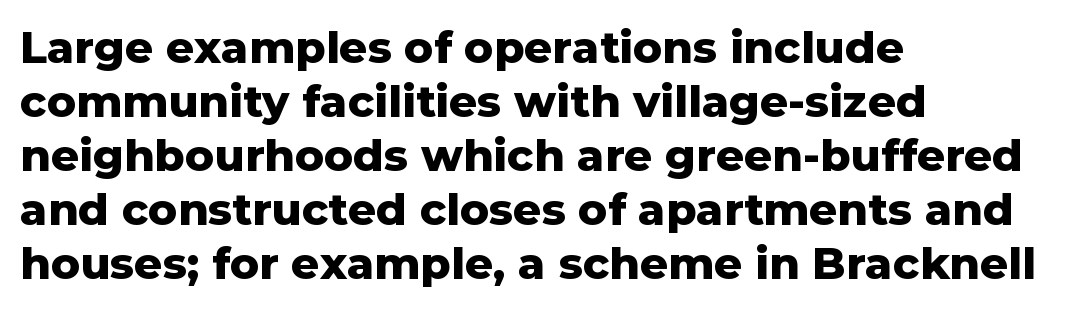
Q: Is the text bold? A: Yes.
Q: Is the text italic (slanted)? A: No, it is upright.
Q: Is the typeface a serif or a sans-serif typeface? A: Sans-serif.
Q: Is the text underlined? A: No.
Q: How is the paragraph aligned? A: Left-aligned.
Q: Is the spacing between letters normal or unusually wide? A: Normal.
Q: Width (condensed, normal, or wide)? A: Normal.
Q: Stroke contrast? A: Low.
Q: x-height? A: Medium.
Q: Monospaced? A: No.
